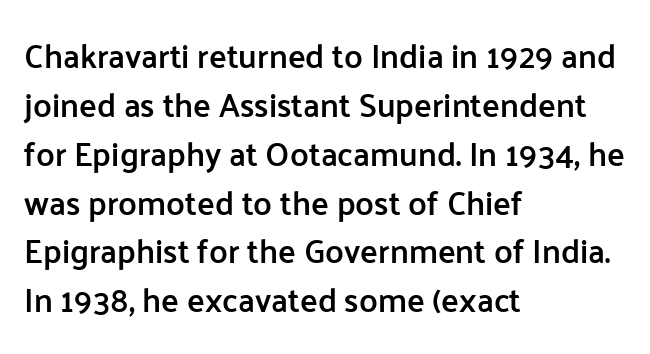
Q: Is the text bold? A: Semi-bold.
Q: Is the text italic (slanted)? A: No, it is upright.
Q: Is the typeface a serif or a sans-serif typeface? A: Sans-serif.
Q: Is the text underlined? A: No.
Q: How is the paragraph aligned? A: Left-aligned.
Q: Is the spacing between letters normal or unusually wide? A: Normal.
Q: Is the spacing between lines tight, normal or loose? A: Normal.
Q: Width (condensed, normal, or wide)? A: Normal.
Q: Stroke contrast? A: Low.
Q: x-height? A: Medium.
Q: Monospaced? A: No.
